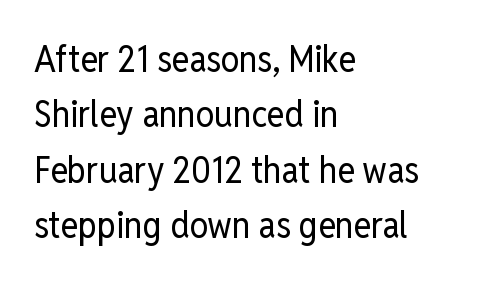
Q: Is the text bold? A: No.
Q: Is the text italic (slanted)? A: No, it is upright.
Q: Is the typeface a serif or a sans-serif typeface? A: Sans-serif.
Q: Is the text underlined? A: No.
Q: How is the paragraph aligned? A: Left-aligned.
Q: Is the spacing between letters normal or unusually wide? A: Normal.
Q: Is the spacing between lines tight, normal or loose? A: Normal.
Q: Width (condensed, normal, or wide)? A: Condensed.
Q: Stroke contrast? A: Low.
Q: x-height? A: Medium.
Q: Monospaced? A: No.
